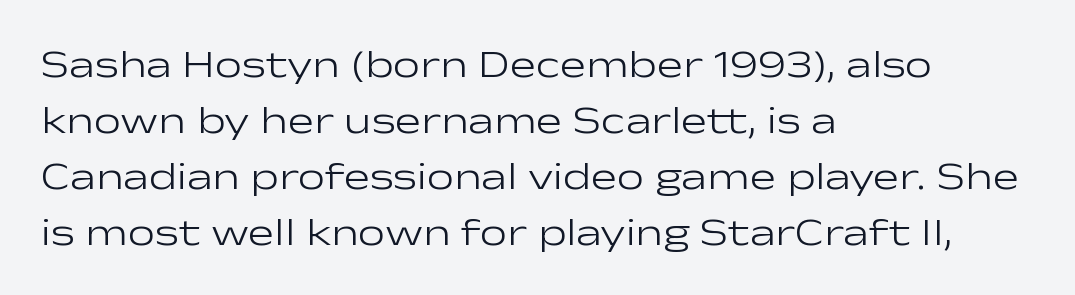
The image shows 39 px light, wide sans-serif type, upright; set left-aligned, normal line spacing (1.44x), normal letter spacing, not underlined; low stroke contrast and a medium x-height.
